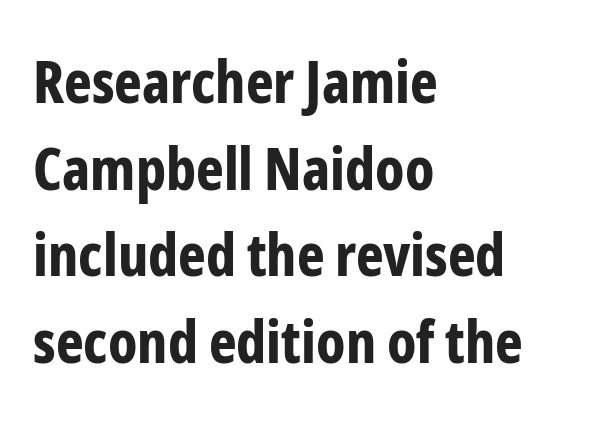
Q: Is the text bold? A: Yes.
Q: Is the text italic (slanted)? A: No, it is upright.
Q: Is the typeface a serif or a sans-serif typeface? A: Sans-serif.
Q: Is the text underlined? A: No.
Q: How is the paragraph aligned? A: Left-aligned.
Q: Is the spacing between letters normal or unusually wide? A: Normal.
Q: Is the spacing between lines tight, normal or loose? A: Normal.
Q: Width (condensed, normal, or wide)? A: Condensed.
Q: Stroke contrast? A: Low.
Q: x-height? A: Medium.
Q: Monospaced? A: No.
